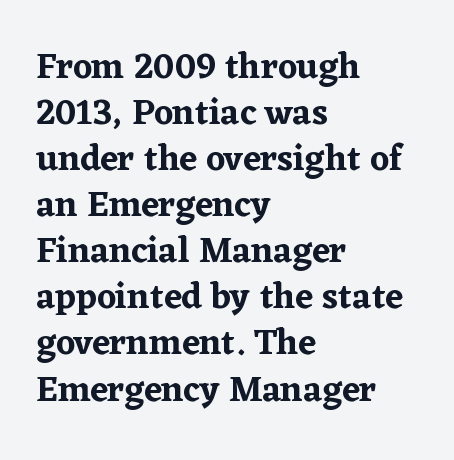
{"serif": "yes", "italic": "no", "width": "normal", "stroke_contrast": "low", "x_height": "medium", "monospaced": "no", "underline": "no", "align": "left", "line_spacing": "normal", "line_spacing_ratio": 1.28, "letter_spacing": "normal", "letter_spacing_em": 0.0, "glyph_px": 36}
